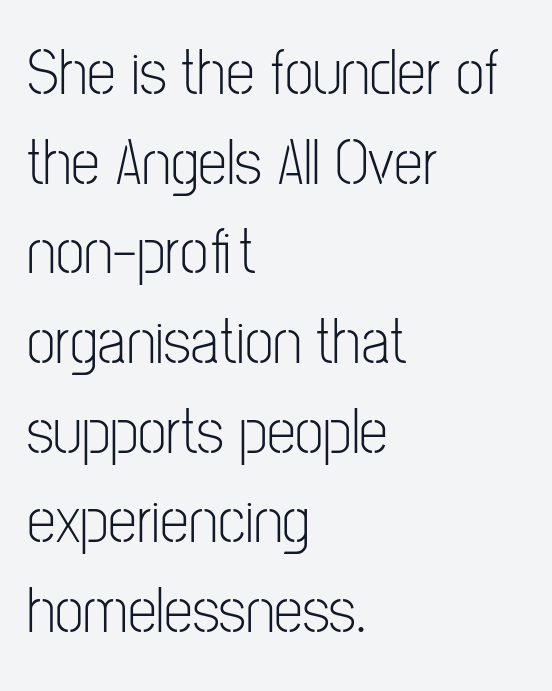
Observe the absence of serifs on each vertical stroke in this sample. Posture: upright roman. Ink coverage per letter is moderate at most. Quick note: interline space is typical. The letters advance in unequal steps, a hallmark of proportional type. The horizontal fit of the characters is conventional and even.
